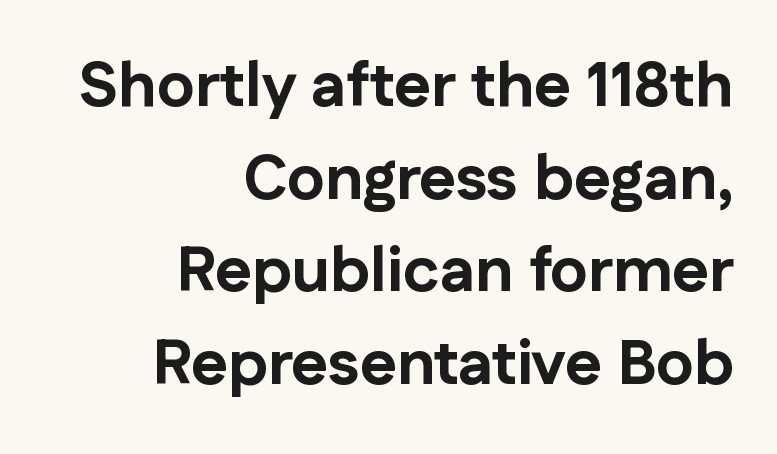
Descenders hang freely into open space. Letterform terminals end flat and unadorned throughout the passage. Proportional: the letters do not fall into vertical columns. In terms of weight, the rendering is a true, heavy bold. Horizontal bands of white between lines are of average thickness.
